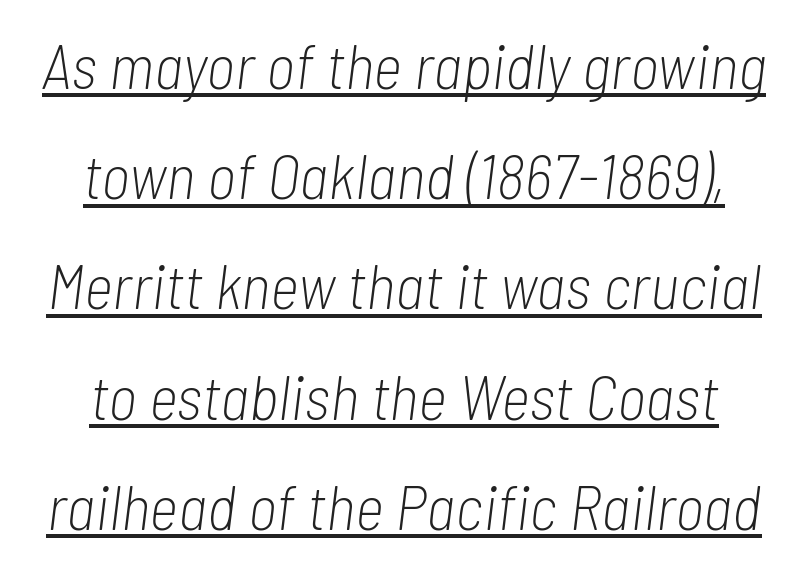
The face used here is proportionally spaced, like ordinary book or web type. Both edges are ragged and mirror each other, which tells us the setting is centered. The text carries the slant typical of an italic or oblique font. In terms of letterspacing, this is plain default setting.
